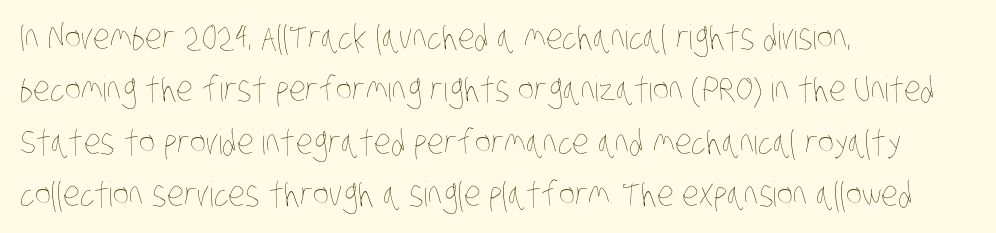
The image shows 34 px thin, condensed type; set left-aligned, normal line spacing (1.54x), normal letter spacing, not underlined; low stroke contrast and a large x-height.
